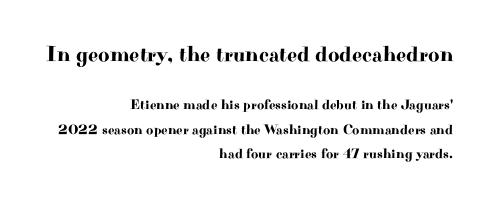
Whoever set this made the first block the dominant, larger element. The line texture is even and compact thanks to regular tracking. All the whitespace from short lines collects on the left. Letters rest on an invisible, unmarked baseline. This is the regular roman posture of the typeface.
